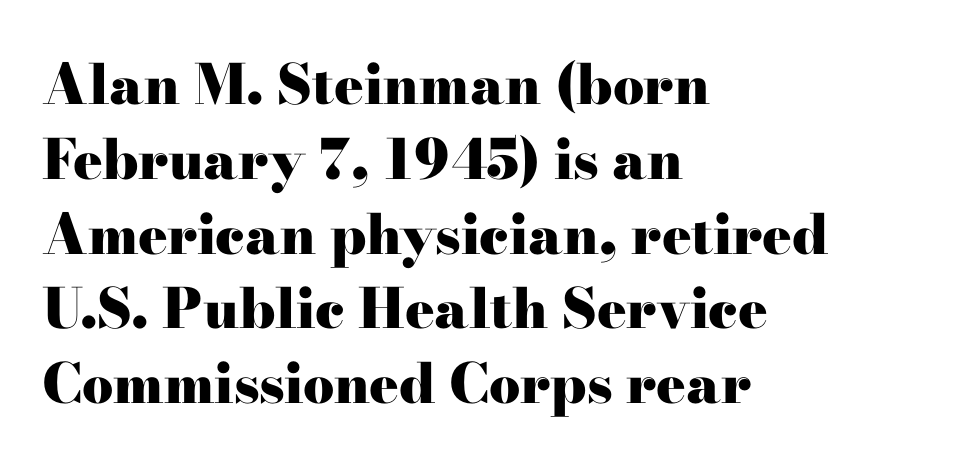
{"serif": "yes", "italic": "no", "bold": "yes", "weight": "heavy", "width": "wide", "stroke_contrast": "high", "x_height": "small", "monospaced": "no", "underline": "no", "align": "left", "line_spacing": "normal", "line_spacing_ratio": 1.36, "letter_spacing": "normal", "letter_spacing_em": 0.0, "glyph_px": 55}
